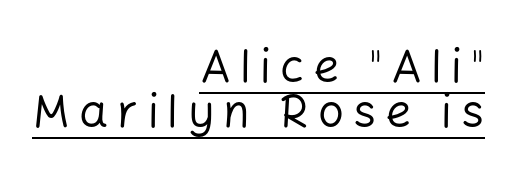
{"serif": "no", "italic": "no", "bold": "no", "weight": "regular", "width": "normal", "stroke_contrast": "low", "x_height": "medium", "monospaced": "no", "underline": "yes", "align": "right", "line_spacing": "tight", "line_spacing_ratio": 0.97, "letter_spacing": "wide", "letter_spacing_em": 0.2, "glyph_px": 46}
